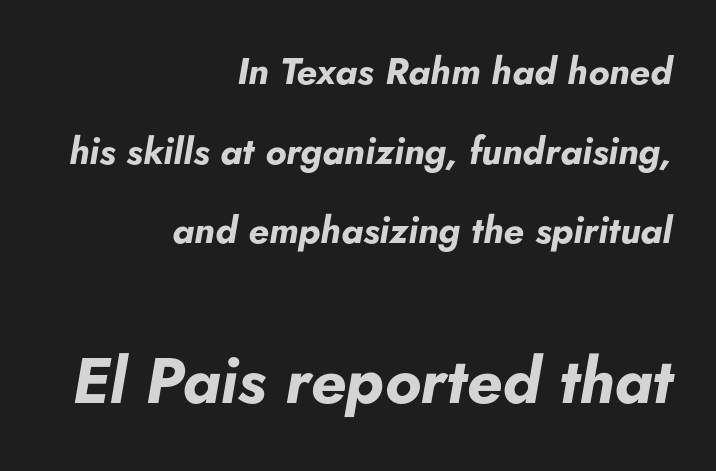
The image shows 64 px bold type, italic (leaning right); set right-aligned, loose line spacing (2.15x), normal letter spacing, not underlined; the second (bottom) block is 1.73x larger; low stroke contrast and a small x-height.
